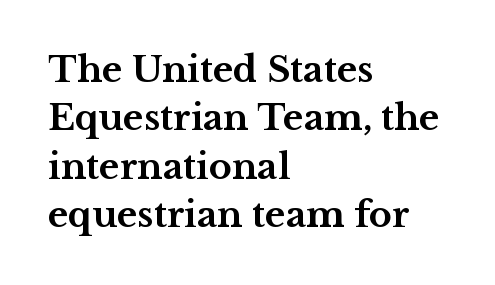
Tracking value appears to be zero — textbook default spacing. Think of a printed novel: that variable character pitch is what you see here. The ragged edge is on the right, which tells us the setting is flush left. Is this a sans? No — the strokes have serifs.
